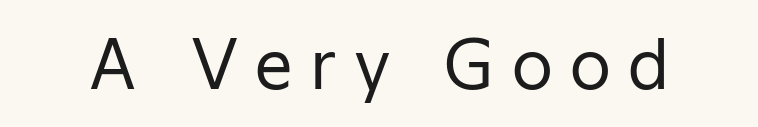
The space directly below the letters is spotless. Is this a fixed-width face? No — the glyphs have proportional, varying widths. Classification — sans serif. The letters stand upright; this is a roman face. Caption: expanded tracking, letters set apart.
